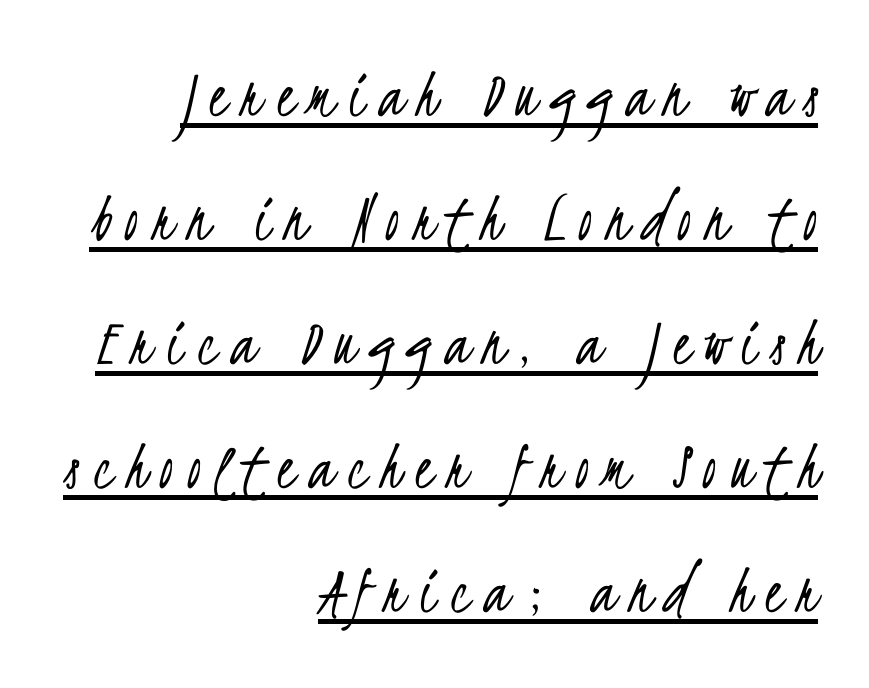
The image shows 70 px light, condensed sans-serif type; set right-aligned, line spacing 1.77x, unusually wide letter spacing (+0.2 em), underlined; low stroke contrast and a small x-height.
